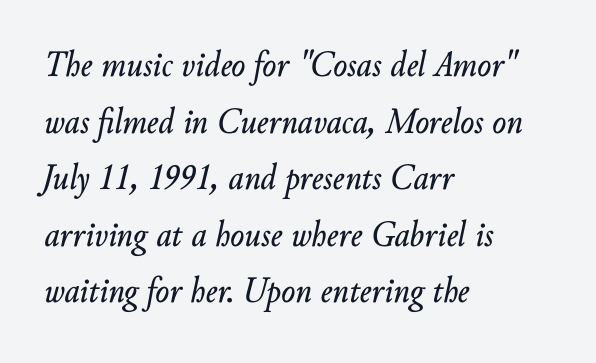
Q: Is the text italic (slanted)? A: Yes, it leans right by about 10 degrees.
Q: Is the text underlined? A: No.
Q: How is the paragraph aligned? A: Left-aligned.
Q: Is the spacing between letters normal or unusually wide? A: Normal.
Q: Is the spacing between lines tight, normal or loose? A: Normal.
Q: Width (condensed, normal, or wide)? A: Normal.
Q: Stroke contrast? A: Low.
Q: x-height? A: Small.
Q: Monospaced? A: No.
